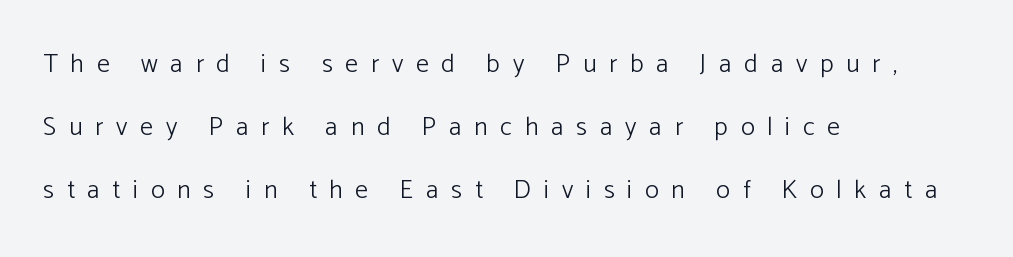
Q: Is the text bold? A: No.
Q: Is the text italic (slanted)? A: No, it is upright.
Q: Is the text underlined? A: No.
Q: How is the paragraph aligned? A: Left-aligned.
Q: Is the spacing between letters normal or unusually wide? A: Unusually wide.
Q: Is the spacing between lines tight, normal or loose? A: Loose.
